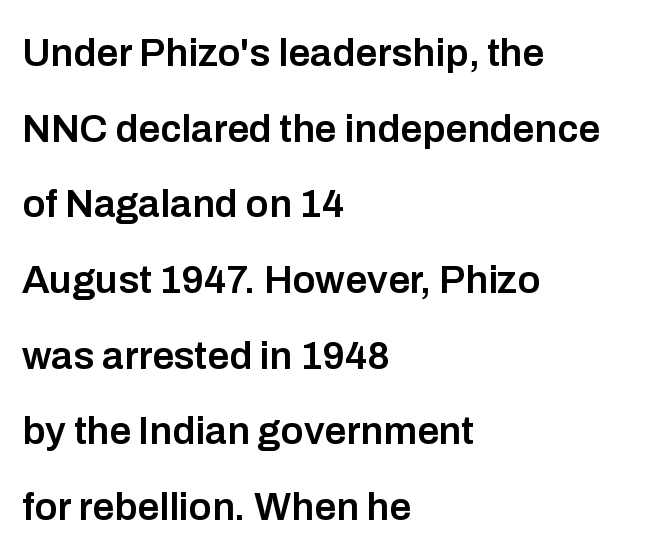
Q: Is the text bold? A: Semi-bold.
Q: Is the text italic (slanted)? A: No, it is upright.
Q: Is the typeface a serif or a sans-serif typeface? A: Sans-serif.
Q: Is the text underlined? A: No.
Q: How is the paragraph aligned? A: Left-aligned.
Q: Is the spacing between letters normal or unusually wide? A: Normal.
Q: Is the spacing between lines tight, normal or loose? A: Loose.
Q: Width (condensed, normal, or wide)? A: Normal.
Q: Stroke contrast? A: Low.
Q: x-height? A: Medium.
Q: Monospaced? A: No.
